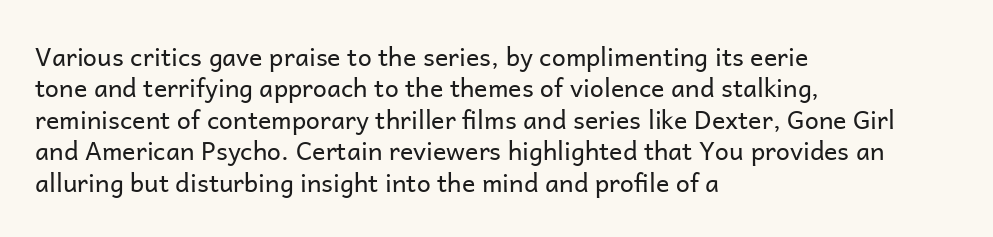
No letter is thick-stroked: the sample isn't bold. This is roman type, the default non-slanted kind. One glance says typical: line gaps are just what's usual. Plain, unruled lines of type. This sample is left-justified, so line endings fall wherever the words run out.
